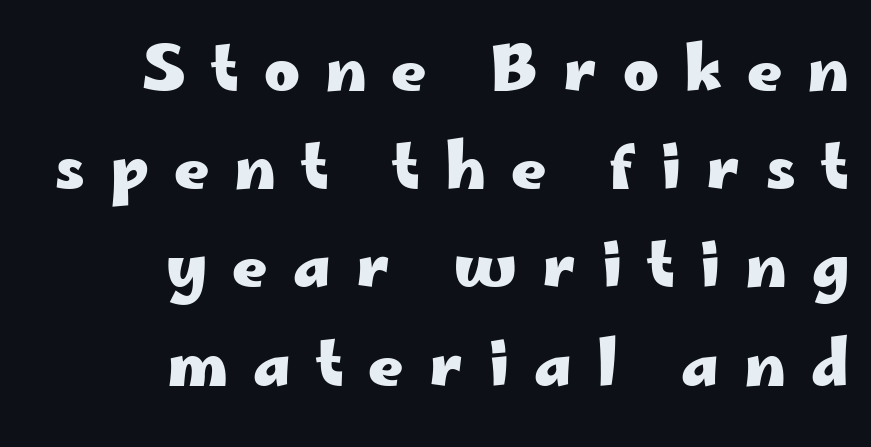
Q: Is the text bold? A: Yes.
Q: Is the text italic (slanted)? A: No, it is upright.
Q: Is the typeface a serif or a sans-serif typeface? A: Sans-serif.
Q: Is the text underlined? A: No.
Q: How is the paragraph aligned? A: Right-aligned.
Q: Is the spacing between letters normal or unusually wide? A: Unusually wide.
Q: Is the spacing between lines tight, normal or loose? A: Normal.
Q: Width (condensed, normal, or wide)? A: Wide.
Q: Stroke contrast? A: Low.
Q: x-height? A: Small.
Q: Monospaced? A: No.
